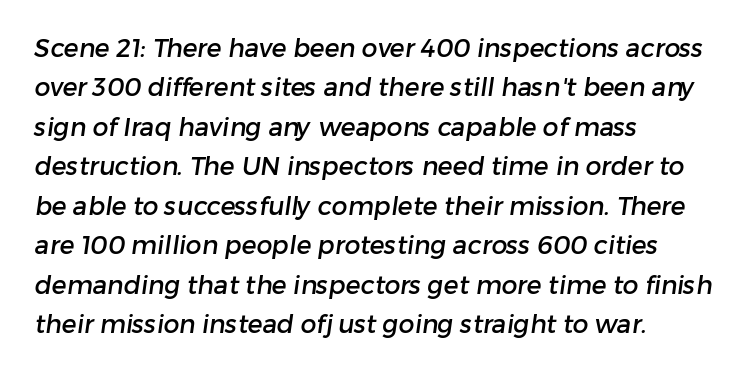
Q: Is the text underlined? A: No.
Q: How is the paragraph aligned? A: Left-aligned.
Q: Is the spacing between letters normal or unusually wide? A: Normal.
Q: Is the spacing between lines tight, normal or loose? A: Normal.
